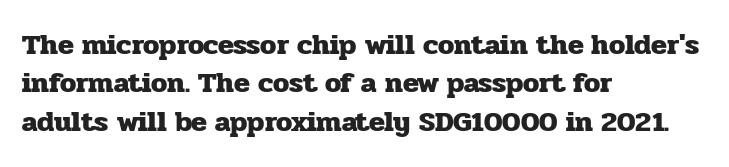
{"serif": "yes", "italic": "no", "bold": "yes", "weight": "heavy", "width": "normal", "stroke_contrast": "low", "x_height": "medium", "monospaced": "no", "underline": "no", "align": "left", "line_spacing": "normal", "line_spacing_ratio": 1.32, "letter_spacing": "normal", "letter_spacing_em": 0.0, "glyph_px": 29}
